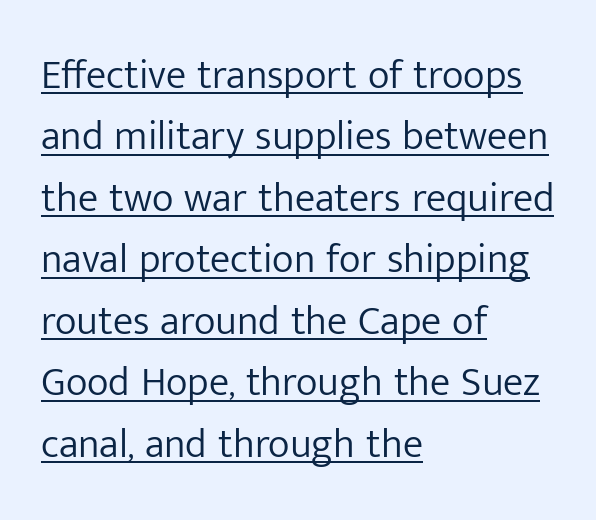
{"serif": "no", "italic": "no", "bold": "no", "weight": "light", "width": "normal", "stroke_contrast": "low", "x_height": "medium", "monospaced": "no", "underline": "yes", "align": "left", "line_spacing": "normal", "line_spacing_ratio": 1.5, "letter_spacing": "normal", "letter_spacing_em": 0.0, "glyph_px": 41}
